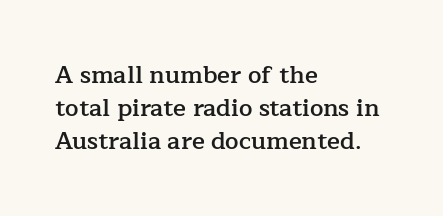
Leading: standard. The passage shown is semibold, sitting just below true bold. Descenders are the only things crossing below the line. Inter-character spacing is left at the font's built-in metrics. Notice how the stems are strictly vertical — no italics here.
